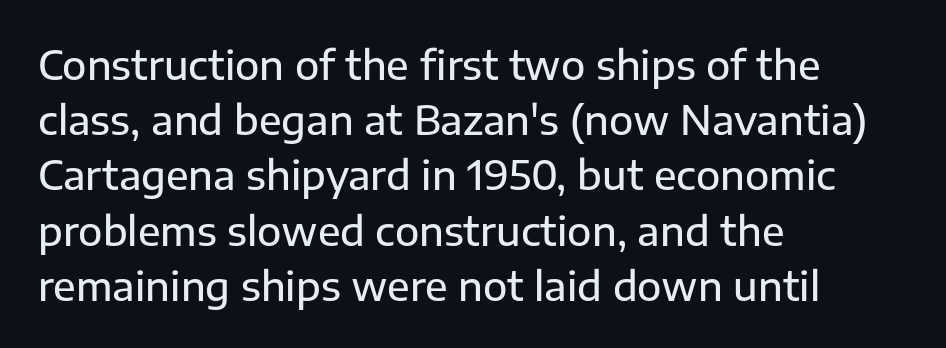
The image shows 40 px sans-serif type, upright; set left-aligned, normal line spacing (1.38x), normal letter spacing, not underlined; low stroke contrast and a medium x-height.
